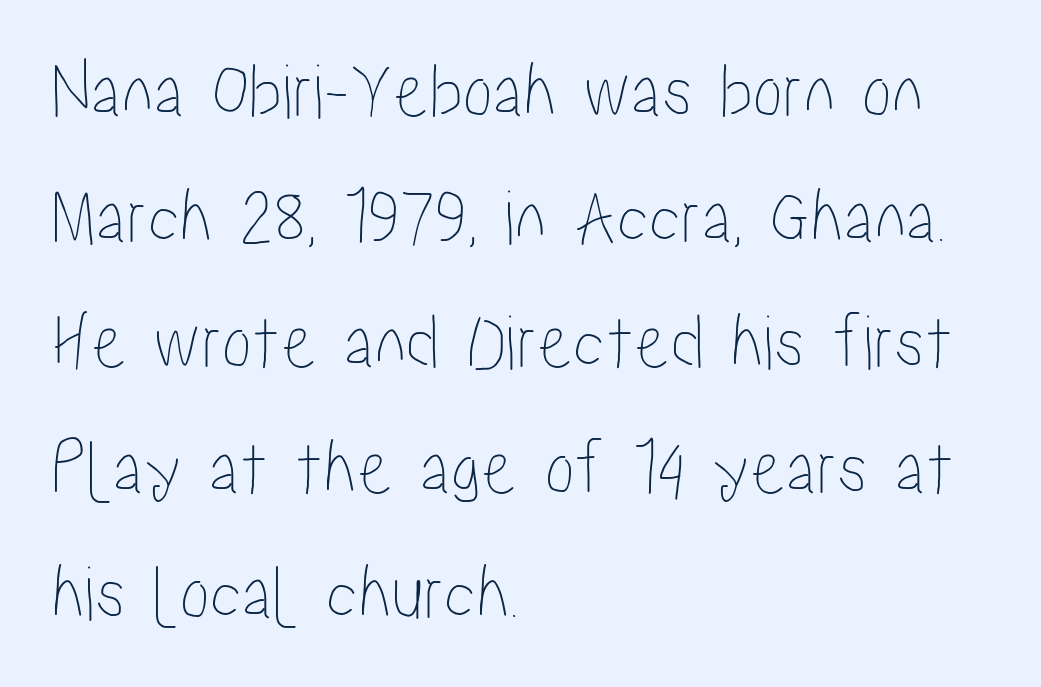
Note the varied advance widths — an 'i' is clearly narrower than an 'm'. In terms of letterspacing, this is plain default setting. No word sits above an underline. Typeset ragged right — the left edge is the straight one.
